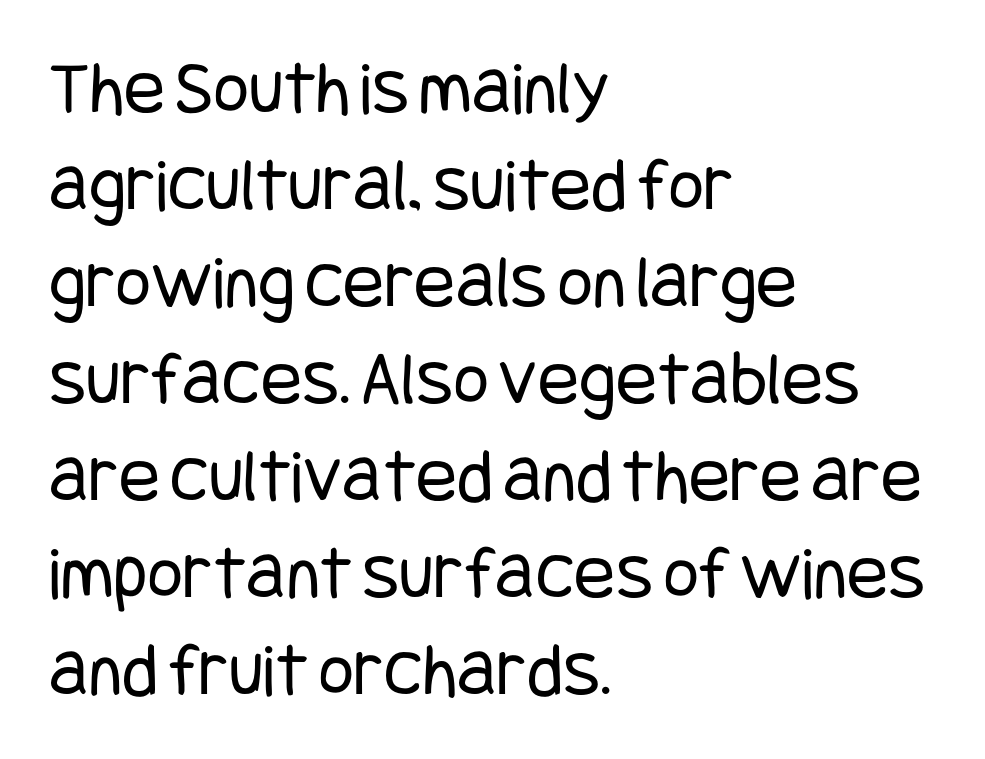
The image shows 77 px regular-weight, condensed sans-serif type, upright; set left-aligned, normal line spacing (1.26x), normal letter spacing, not underlined; low stroke contrast and a large x-height.
